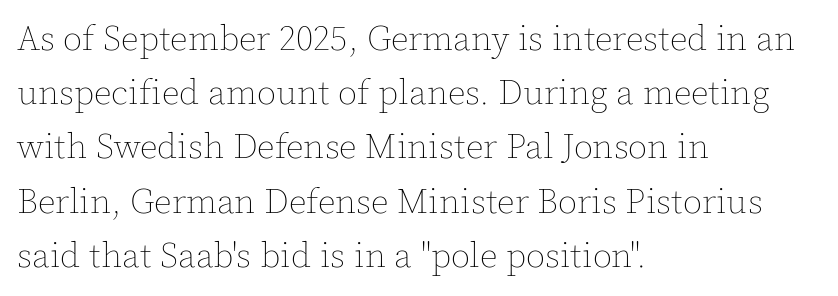
Note the varied advance widths — an 'i' is clearly narrower than an 'm'. If you measured baseline to baseline, you'd find a middling distance. The ragged edge is on the right, which tells us the setting is flush left. The letters look calm and open, with moderate or lighter stems. You could call the tracking neutral — neither tight nor loose.
